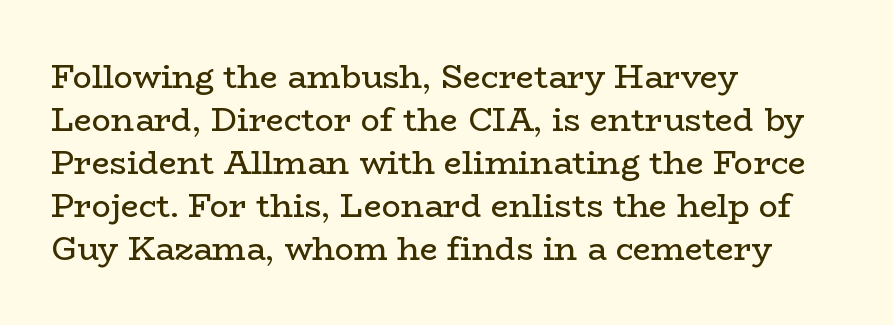
{"serif": "yes", "italic": "no", "bold": "no", "weight": "regular", "width": "wide", "stroke_contrast": "low", "x_height": "medium", "monospaced": "no", "underline": "no", "align": "left", "line_spacing": "normal", "line_spacing_ratio": 1.34, "letter_spacing": "normal", "letter_spacing_em": 0.0, "glyph_px": 32}
